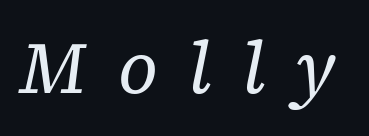
{"serif": "yes", "italic": "yes", "lean": "right", "slant_degrees": 12, "bold": "no", "weight": "regular", "width": "normal", "stroke_contrast": "low", "x_height": "medium", "monospaced": "no", "underline": "no", "letter_spacing": "wide", "letter_spacing_em": 0.43, "glyph_px": 72}
